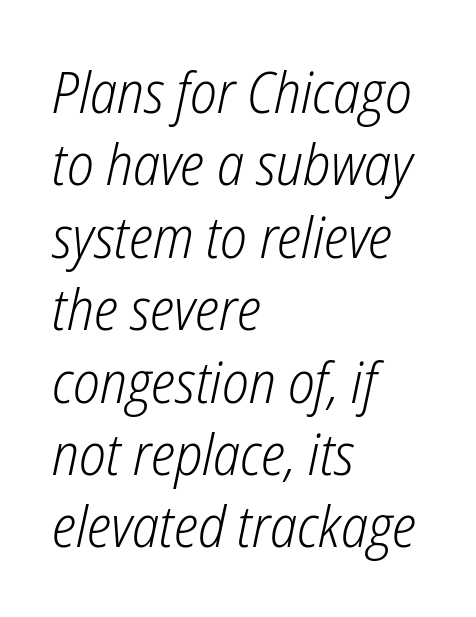
The image shows 57 px light, condensed type, italic (leaning right); set left-aligned, normal line spacing (1.27x), normal letter spacing, not underlined; low stroke contrast and a medium x-height.
